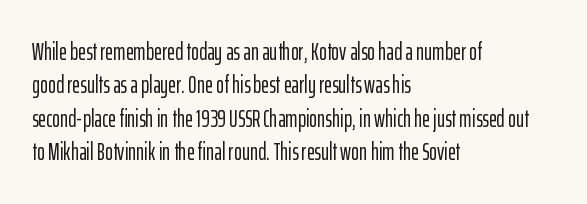
{"italic": "no", "underline": "no", "align": "left", "line_spacing": "normal", "line_spacing_ratio": 1.39, "letter_spacing": "normal", "letter_spacing_em": 0.0, "glyph_px": 24}
